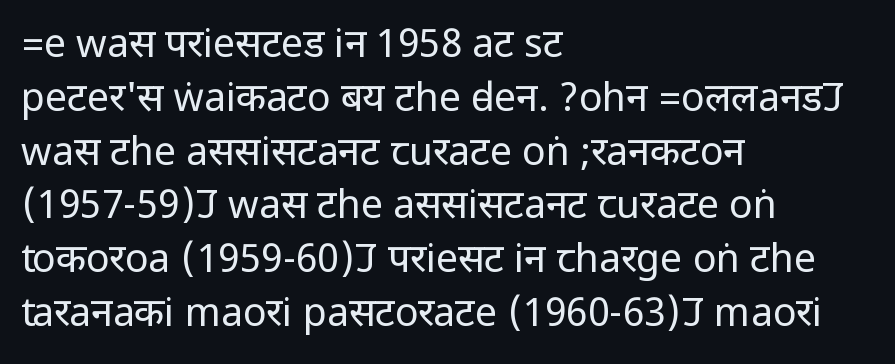
{"serif": "no", "italic": "no", "bold": "no", "weight": "regular", "width": "condensed", "stroke_contrast": "low", "underline": "no", "align": "left", "line_spacing": "normal", "line_spacing_ratio": 1.38, "letter_spacing": "normal", "letter_spacing_em": 0.0, "glyph_px": 39}
